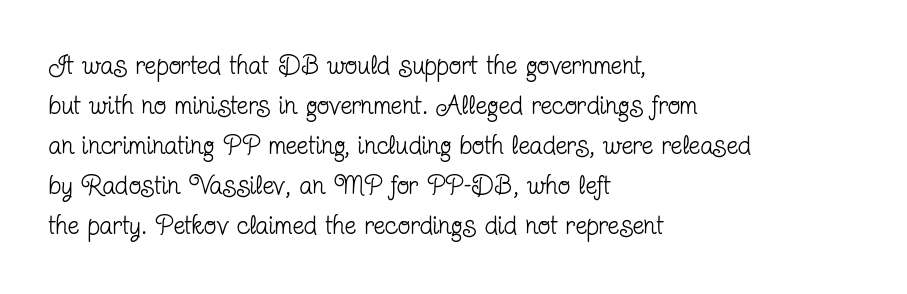
Q: Is the text bold? A: No.
Q: Is the text italic (slanted)? A: No, it is upright.
Q: Is the text underlined? A: No.
Q: How is the paragraph aligned? A: Left-aligned.
Q: Is the spacing between letters normal or unusually wide? A: Normal.
Q: Is the spacing between lines tight, normal or loose? A: Normal.
